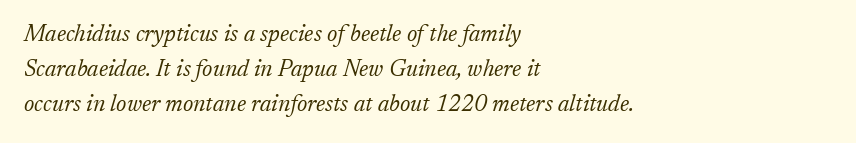
Q: Is the text bold? A: No.
Q: Is the text italic (slanted)? A: Yes, it leans right by about 17 degrees.
Q: Is the text underlined? A: No.
Q: How is the paragraph aligned? A: Left-aligned.
Q: Is the spacing between letters normal or unusually wide? A: Normal.
Q: Is the spacing between lines tight, normal or loose? A: Normal.
